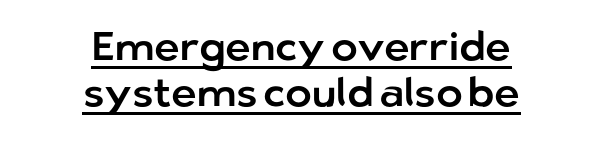
Q: Is the text italic (slanted)? A: No, it is upright.
Q: Is the typeface a serif or a sans-serif typeface? A: Sans-serif.
Q: Is the text underlined? A: Yes.
Q: How is the paragraph aligned? A: Centered.
Q: Is the spacing between letters normal or unusually wide? A: Normal.
Q: Is the spacing between lines tight, normal or loose? A: Tight.
Q: Width (condensed, normal, or wide)? A: Normal.
Q: Stroke contrast? A: Low.
Q: x-height? A: Medium.
Q: Monospaced? A: No.
